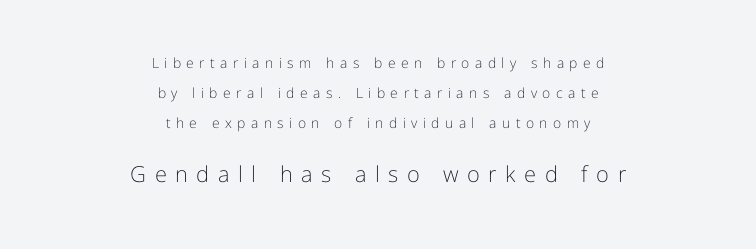
Nobody drew a line under any word here. Regarding leading, the lines here are spaced well apart. Teacher's note: observe the equal gaps on both sides — that is centered alignment. Inter-character spacing is expanded well beyond the font's built-in metrics. Caption: face not bold, strokes unweighted. Block two is the big one; block one sits smaller above it.
